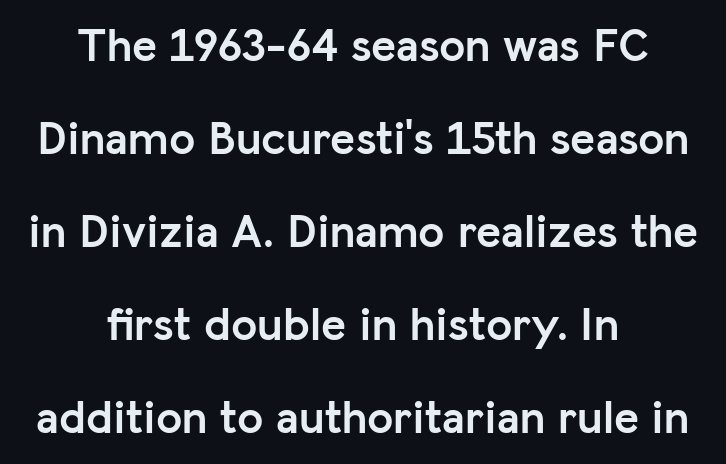
The image shows 47 px semibold sans-serif type, upright; set centered, loose line spacing (1.98x), normal letter spacing, not underlined; low stroke contrast and a medium x-height.
